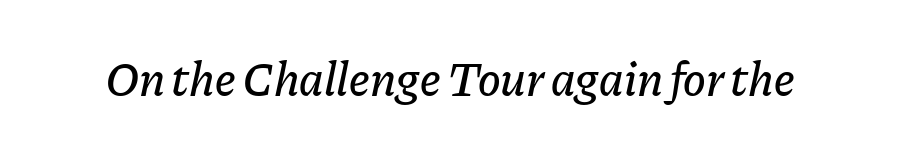
The passage shown is typed in a proportional face where columns would drift. Observe the ordinary spacing: letters are neighbours, not strangers. Lines of text with bare space underneath. In terms of posture, this sample is oblique.
